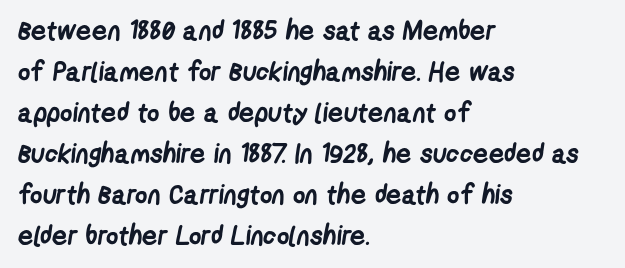
You could call the tracking neutral — neither tight nor loose. Bare-footed words on every line. Every row of glyphs begins at an identical x-position on the left. The vertical gap from one line to the next is medium. Caption: bold face, heavy strokes.
